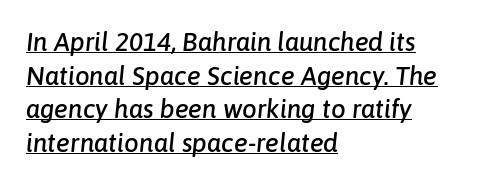
{"italic": "yes", "lean": "right", "slant_degrees": 6, "underline": "yes", "align": "left", "line_spacing": "normal", "line_spacing_ratio": 1.29, "letter_spacing": "normal", "letter_spacing_em": 0.0, "glyph_px": 26}
